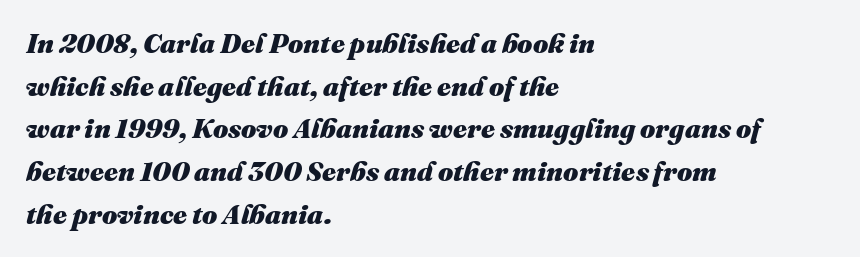
The image shows 27 px bold type, italic (leaning right); set left-aligned, normal line spacing (1.58x), normal letter spacing, not underlined.
